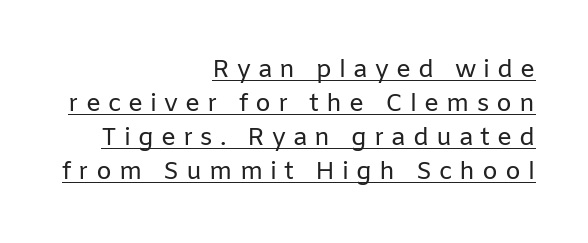
Q: Is the text bold? A: No.
Q: Is the text italic (slanted)? A: No, it is upright.
Q: Is the text underlined? A: Yes.
Q: How is the paragraph aligned? A: Right-aligned.
Q: Is the spacing between letters normal or unusually wide? A: Unusually wide.
Q: Is the spacing between lines tight, normal or loose? A: Normal.
